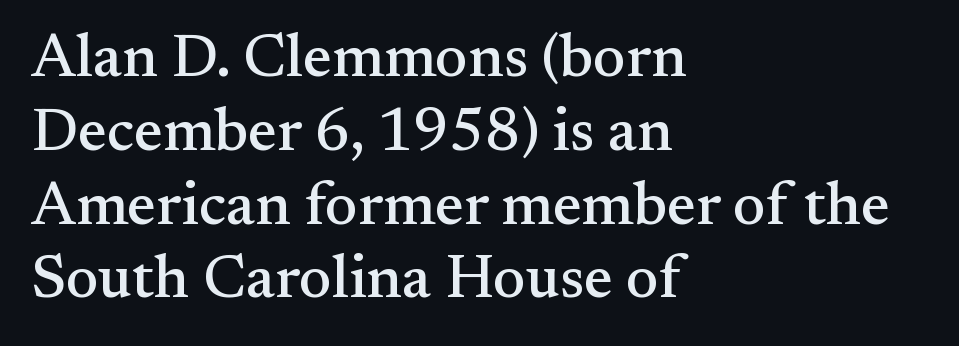
The image shows 61 px serif type, upright; set left-aligned, line spacing 1.21x, normal letter spacing, not underlined; medium stroke contrast and a small x-height.
